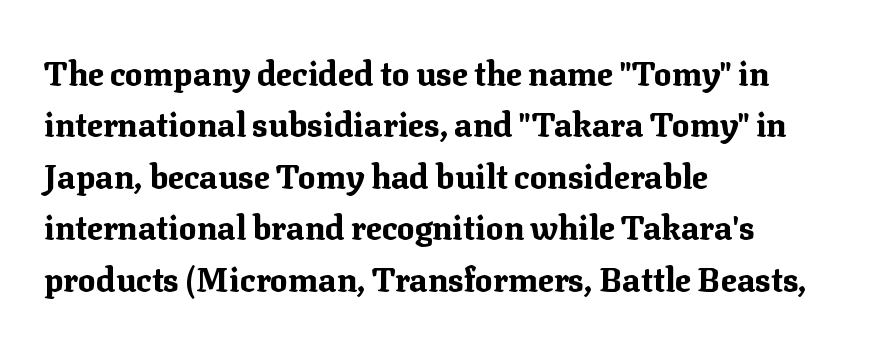
Q: Is the text bold? A: Yes.
Q: Is the text italic (slanted)? A: No, it is upright.
Q: Is the typeface a serif or a sans-serif typeface? A: Serif.
Q: Is the text underlined? A: No.
Q: How is the paragraph aligned? A: Left-aligned.
Q: Is the spacing between letters normal or unusually wide? A: Normal.
Q: Is the spacing between lines tight, normal or loose? A: Normal.
Q: Width (condensed, normal, or wide)? A: Normal.
Q: Stroke contrast? A: Medium.
Q: x-height? A: Medium.
Q: Monospaced? A: No.
